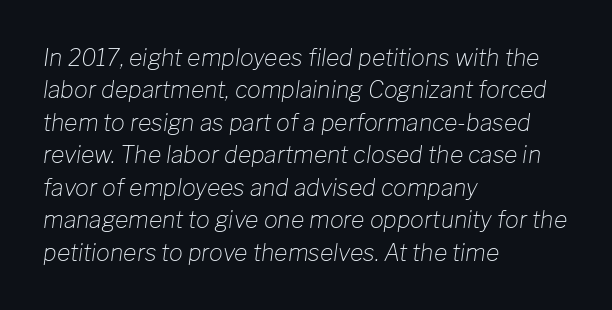
The image shows 23 px text type, italic (leaning right); set left-aligned, normal line spacing (1.41x), normal letter spacing, not underlined.
